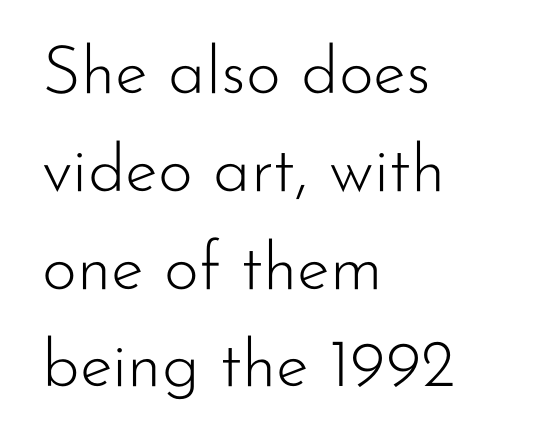
The image shows 67 px light sans-serif type, upright; set left-aligned, normal line spacing (1.46x), normal letter spacing, not underlined; low stroke contrast and a small x-height.
